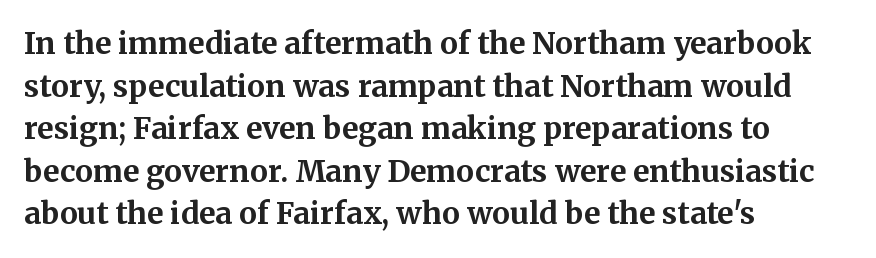
{"serif": "yes", "italic": "no", "bold": "yes", "weight": "bold", "width": "normal", "stroke_contrast": "medium", "x_height": "medium", "monospaced": "no", "underline": "no", "align": "left", "line_spacing": "normal", "line_spacing_ratio": 1.42, "letter_spacing": "normal", "letter_spacing_em": 0.0, "glyph_px": 30}
